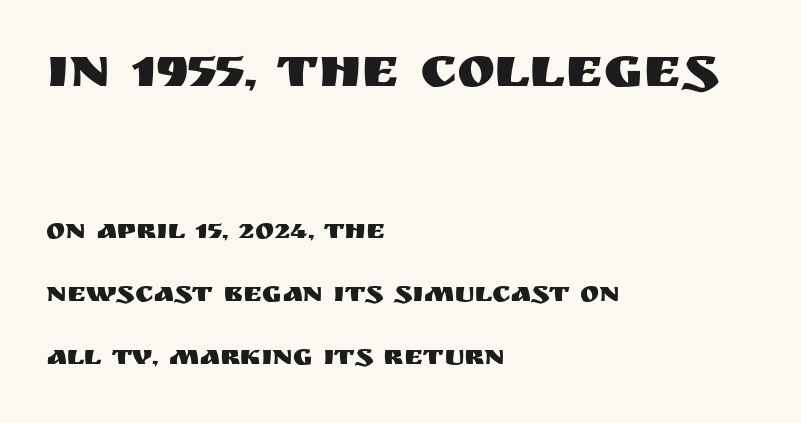
The image shows 58 px sans-serif type, upright; set left-aligned, loose line spacing (2.17x), normal letter spacing, not underlined; the first (top) block is 2.0x larger; medium stroke contrast and a large x-height.
